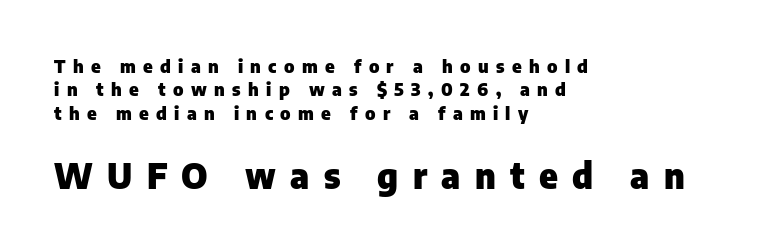
Q: Is the text bold? A: Yes.
Q: Is the text italic (slanted)? A: No, it is upright.
Q: Is the typeface a serif or a sans-serif typeface? A: Sans-serif.
Q: Is the text underlined? A: No.
Q: How is the paragraph aligned? A: Left-aligned.
Q: Is the spacing between letters normal or unusually wide? A: Unusually wide.
Q: Is the spacing between lines tight, normal or loose? A: Normal.
Q: Which block of text is set in a larger size, the first (top) or the second (bottom)? A: The second (bottom) one.
Q: Width (condensed, normal, or wide)? A: Normal.
Q: Stroke contrast? A: Low.
Q: x-height? A: Medium.
Q: Monospaced? A: No.
